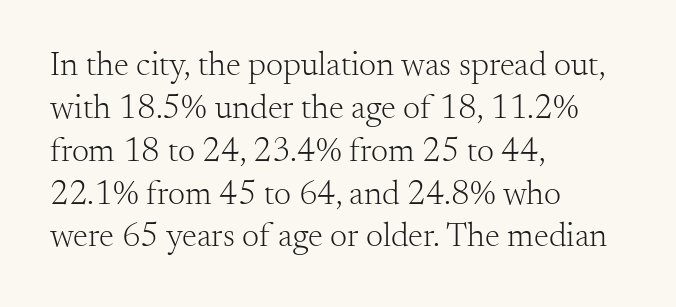
The image shows 34 px light serif type, upright; set left-aligned, normal line spacing (1.26x), normal letter spacing, not underlined; medium stroke contrast and a small x-height.
